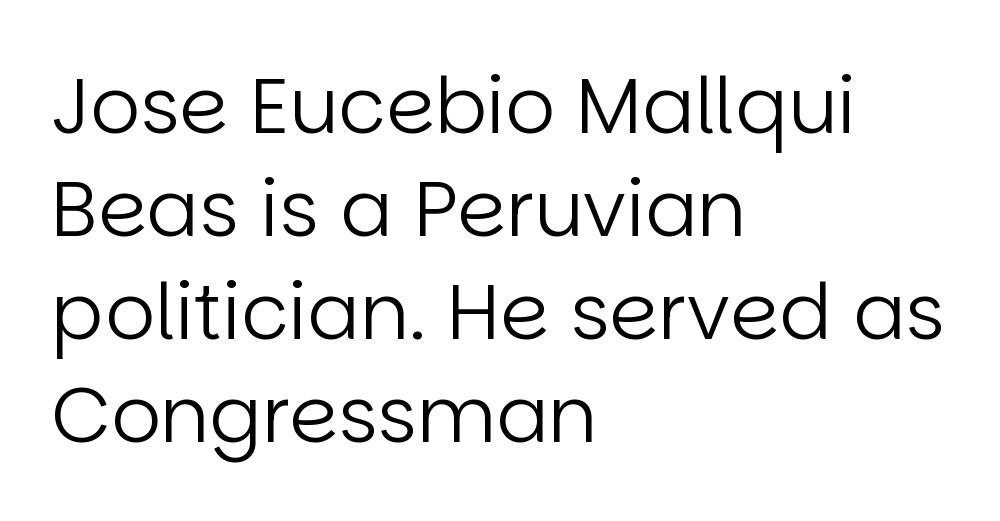
The image shows 78 px regular-weight sans-serif type, upright; set left-aligned, normal line spacing (1.32x), normal letter spacing, not underlined; low stroke contrast and a large x-height.
